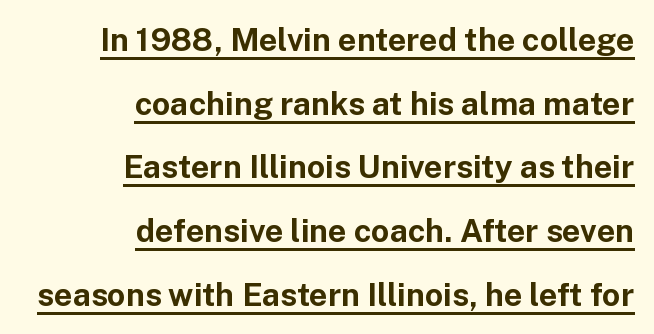
Pretty heavy lettering here — definitely bold. The sample's only ornament is a line tracing under the words. In terms of posture, this sample is upright. This sample has the flowing, uneven cadence of proportional lettering.
